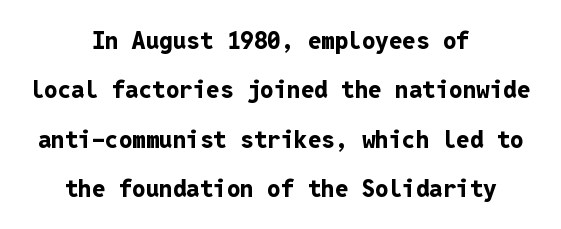
{"italic": "no", "bold": "yes", "underline": "no", "align": "center", "line_spacing": "loose", "line_spacing_ratio": 2.06, "letter_spacing": "normal", "letter_spacing_em": 0.0, "glyph_px": 24}
